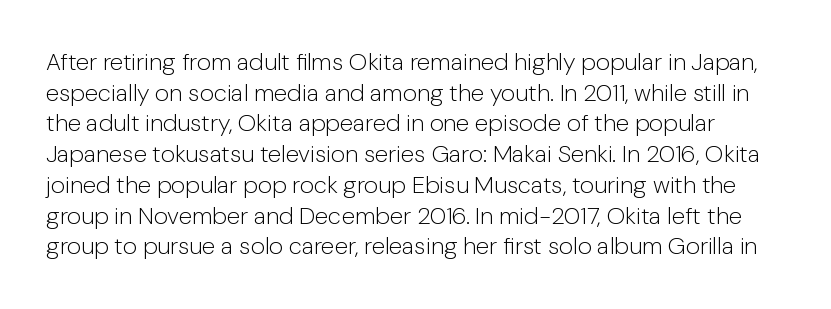
{"italic": "no", "bold": "no", "underline": "no", "line_spacing": "normal", "line_spacing_ratio": 1.28, "letter_spacing": "normal", "letter_spacing_em": 0.0, "glyph_px": 24}
